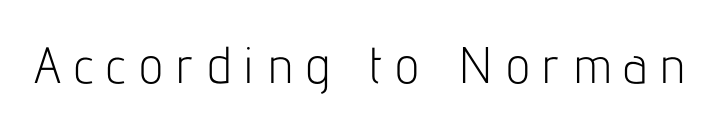
{"serif": "no", "italic": "no", "bold": "no", "weight": "light", "width": "condensed", "stroke_contrast": "low", "x_height": "medium", "monospaced": "no", "underline": "no", "letter_spacing": "wide", "letter_spacing_em": 0.26, "glyph_px": 51}
